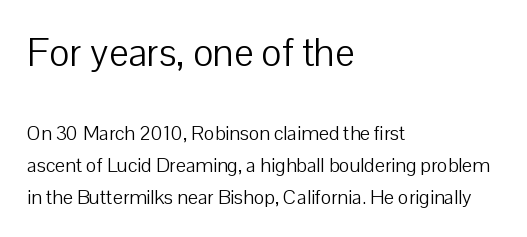
{"serif": "no", "italic": "no", "bold": "no", "weight": "light", "width": "normal", "stroke_contrast": "low", "x_height": "medium", "monospaced": "no", "underline": "no", "align": "left", "line_spacing": "normal", "line_spacing_ratio": 1.59, "letter_spacing": "normal", "letter_spacing_em": 0.0, "larger_block": "first", "size_ratio": 1.95, "glyph_px": 39}
